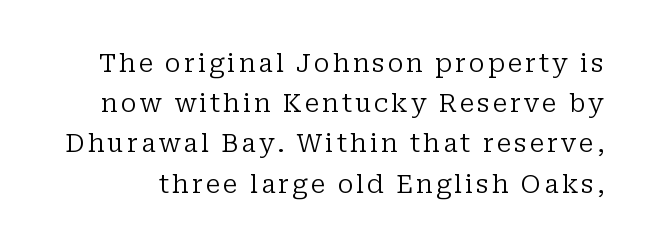
The image shows 25 px text type, upright; set normal line spacing (1.61x), not underlined.
